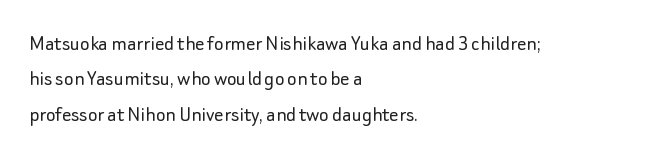
Q: Is the text bold? A: No.
Q: Is the text italic (slanted)? A: No, it is upright.
Q: Is the text underlined? A: No.
Q: How is the paragraph aligned? A: Left-aligned.
Q: Is the spacing between letters normal or unusually wide? A: Normal.
Q: Is the spacing between lines tight, normal or loose? A: Normal.
